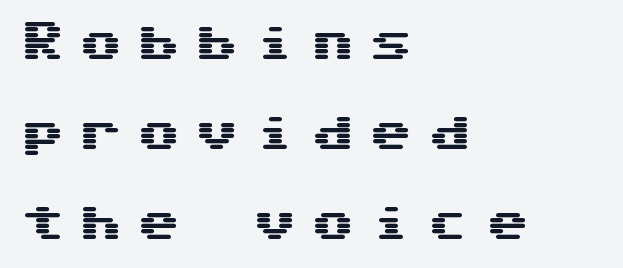
Q: Is the text italic (slanted)? A: No, it is upright.
Q: Is the typeface a serif or a sans-serif typeface? A: Sans-serif.
Q: Is the text underlined? A: No.
Q: How is the paragraph aligned? A: Left-aligned.
Q: Is the spacing between letters normal or unusually wide? A: Unusually wide.
Q: Is the spacing between lines tight, normal or loose? A: Loose.
Q: Width (condensed, normal, or wide)? A: Wide.
Q: Stroke contrast? A: Medium.
Q: x-height? A: Medium.
